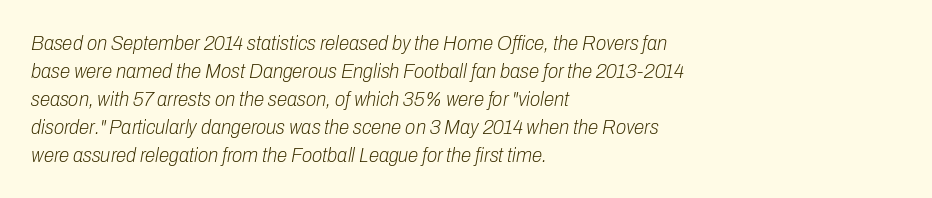
Stems here are at most as thick as an everyday book face. Does the copy run flush right? No — it runs flush left. Vertically, the passage feels balanced, rows spaced as you'd expect. Words appear dense and cohesive because spacing is normal. Characters are canted at an angle relative to the baseline's perpendicular.
